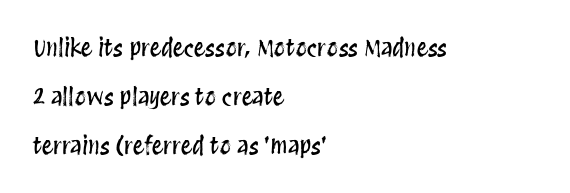
Standard letterfit; no display-style spreading of the glyphs. A clean baseline with only descenders dipping below it. Is there any slant? The stems are plumb. One-word summary of the alignment: left. Compared with typical paragraphs, the rows here are farther apart.
